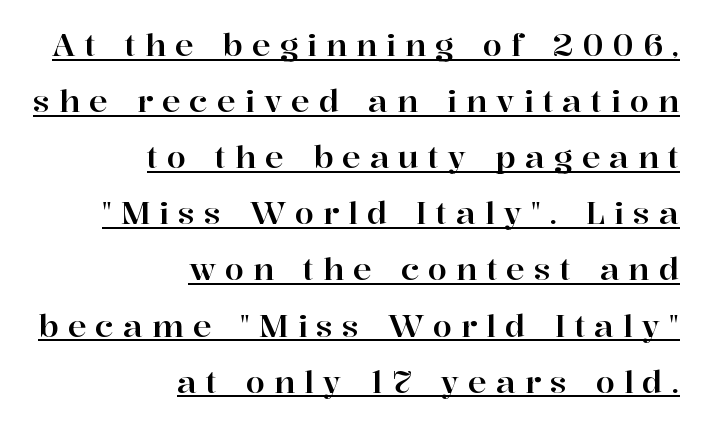
Q: Is the text italic (slanted)? A: No, it is upright.
Q: Is the typeface a serif or a sans-serif typeface? A: Serif.
Q: Is the text underlined? A: Yes.
Q: How is the paragraph aligned? A: Right-aligned.
Q: Is the spacing between letters normal or unusually wide? A: Unusually wide.
Q: Width (condensed, normal, or wide)? A: Normal.
Q: Stroke contrast? A: High.
Q: x-height? A: Medium.
Q: Monospaced? A: No.
